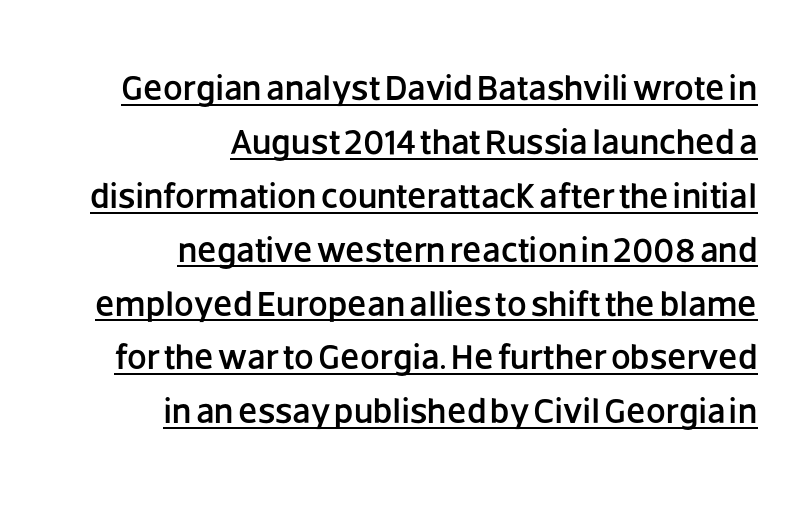
The image shows 35 px sans-serif type, upright; set right-aligned, normal line spacing (1.54x), normal letter spacing, underlined; low stroke contrast and a large x-height.
